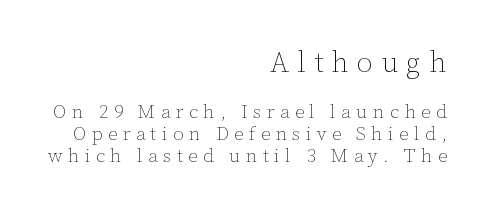
Q: Is the text bold? A: No.
Q: Is the text italic (slanted)? A: No, it is upright.
Q: Is the text underlined? A: No.
Q: How is the paragraph aligned? A: Right-aligned.
Q: Is the spacing between letters normal or unusually wide? A: Unusually wide.
Q: Is the spacing between lines tight, normal or loose? A: Tight.
Q: Which block of text is set in a larger size, the first (top) or the second (bottom)? A: The first (top) one.
Q: Width (condensed, normal, or wide)? A: Normal.
Q: Stroke contrast? A: Low.
Q: x-height? A: Medium.
Q: Monospaced? A: No.
